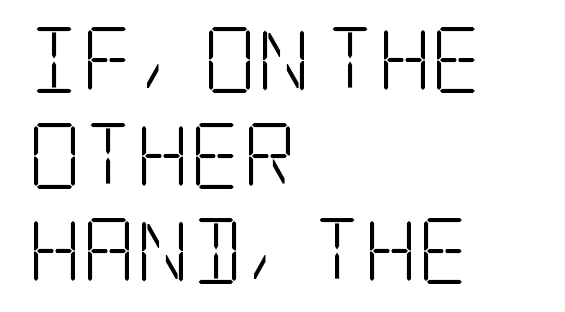
Observe the serifs anchoring each vertical stroke in this sample. Rows of type keep a routine distance in the vertical direction. Characters follow at the spacing the type designer built in. Underline: absent. Does the lettering tilt? It doesn't — this is upright. Caption: multi-line text, flush left, ragged right.
